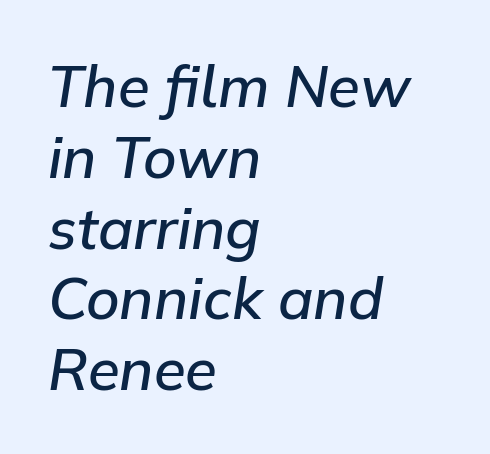
Q: Is the text bold? A: Semi-bold.
Q: Is the text italic (slanted)? A: Yes, it leans right by about 9 degrees.
Q: Is the text underlined? A: No.
Q: How is the paragraph aligned? A: Left-aligned.
Q: Is the spacing between letters normal or unusually wide? A: Normal.
Q: Width (condensed, normal, or wide)? A: Normal.
Q: Stroke contrast? A: Low.
Q: x-height? A: Medium.
Q: Monospaced? A: No.
